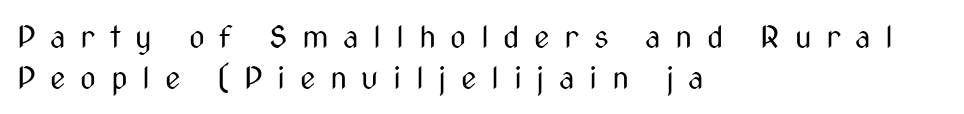
The face looks like a standard text weight, possibly lighter. The specimen reads as upright at a glance. You can tell from the bare stems that sans-serif type was used. Think of a printed novel: that variable character pitch is what you see here. A typesetter would call this leading conventional body-copy spacing.
